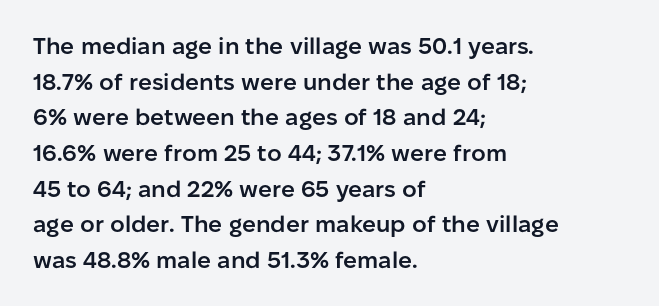
{"italic": "no", "bold": "semi", "underline": "no", "align": "left", "line_spacing": "normal", "line_spacing_ratio": 1.55, "letter_spacing": "normal", "letter_spacing_em": 0.0, "glyph_px": 23}
